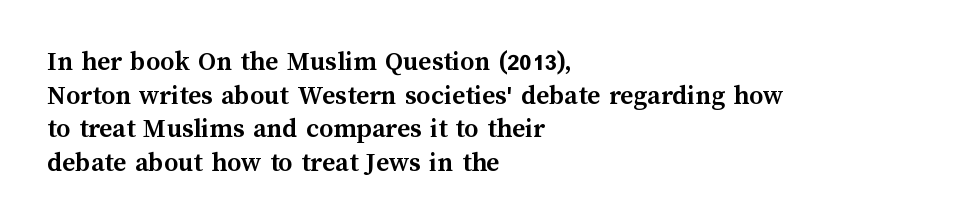
Q: Is the text bold? A: Yes.
Q: Is the text italic (slanted)? A: No, it is upright.
Q: Is the text underlined? A: No.
Q: How is the paragraph aligned? A: Left-aligned.
Q: Is the spacing between letters normal or unusually wide? A: Normal.
Q: Width (condensed, normal, or wide)? A: Normal.
Q: Stroke contrast? A: Medium.
Q: x-height? A: Medium.
Q: Monospaced? A: No.
